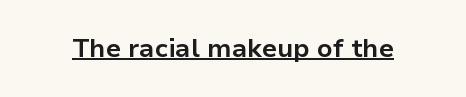
{"italic": "no", "bold": "yes", "underline": "yes", "letter_spacing": "normal", "letter_spacing_em": 0.0, "glyph_px": 26}
